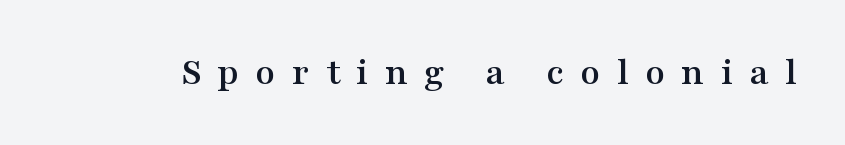
The image shows 40 px wide serif type, upright; set unusually wide letter spacing (+0.41 em), not underlined; medium stroke contrast and a medium x-height.
